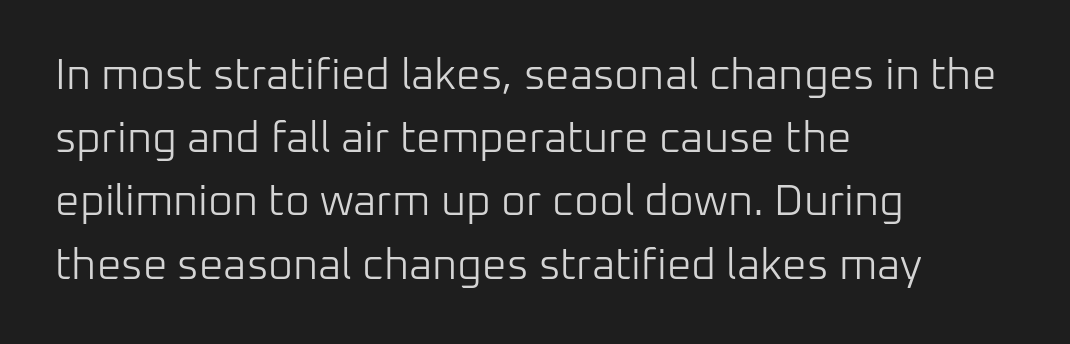
One glance says typical: line gaps are just what's usual. The typesetting does not lean heavy: it is not bold. The setting favours the left margin, as ordinary paragraphs usually do. The horizontal fit of the characters is conventional and even. The letters stand upright; this is a roman face. Each row of text sits above clean, open space.
